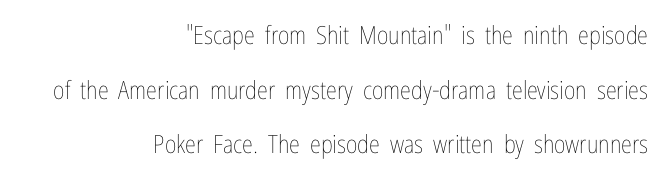
{"italic": "no", "bold": "no", "underline": "no", "align": "right", "line_spacing": "loose", "line_spacing_ratio": 2.19, "letter_spacing": "normal", "letter_spacing_em": 0.0, "glyph_px": 25}
